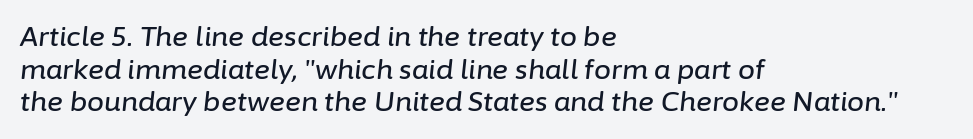
The image shows 27 px text type, italic (leaning right); set left-aligned, line spacing 1.21x, normal letter spacing, not underlined.
